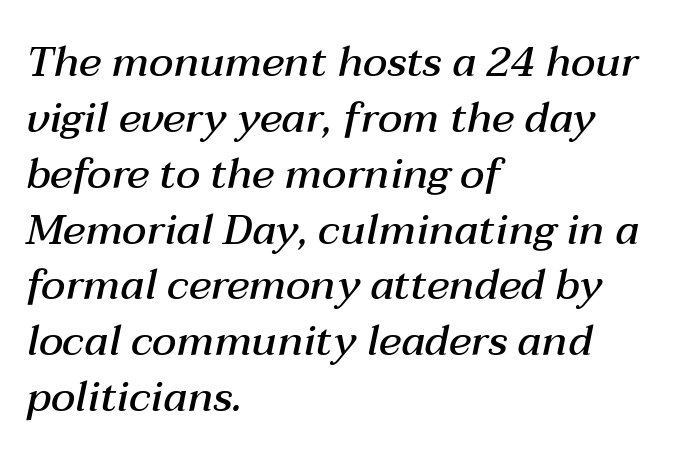
{"italic": "yes", "lean": "right", "slant_degrees": 12, "bold": "semi", "weight": "semibold", "width": "normal", "stroke_contrast": "medium", "x_height": "medium", "monospaced": "no", "underline": "no", "align": "left", "line_spacing": "normal", "line_spacing_ratio": 1.33, "letter_spacing": "normal", "letter_spacing_em": 0.0, "glyph_px": 42}
